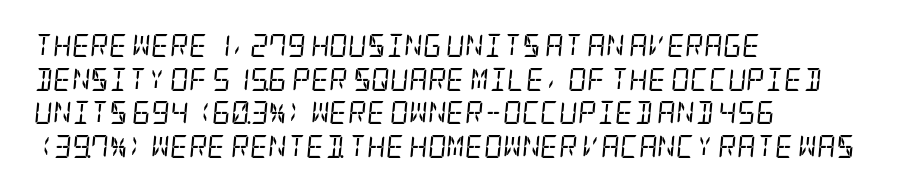
The image shows 23 px text type, italic (leaning right); set left-aligned, normal line spacing (1.46x), normal letter spacing, not underlined.
